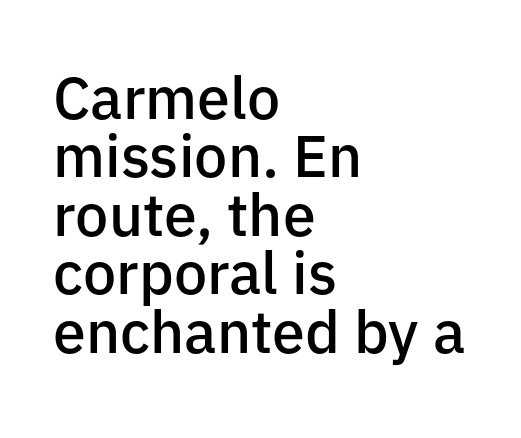
The image shows 59 px semibold sans-serif type, upright; set left-aligned, tight line spacing (0.99x), normal letter spacing, not underlined; low stroke contrast and a medium x-height.
